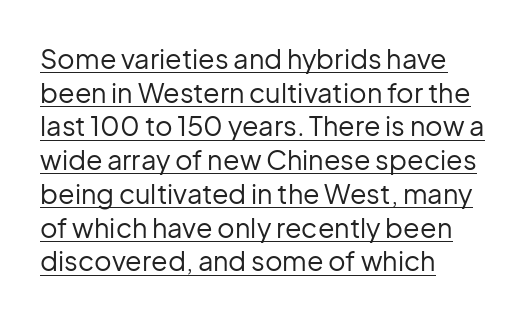
The image shows 27 px text type, upright; set left-aligned, normal line spacing (1.25x), normal letter spacing, underlined.
